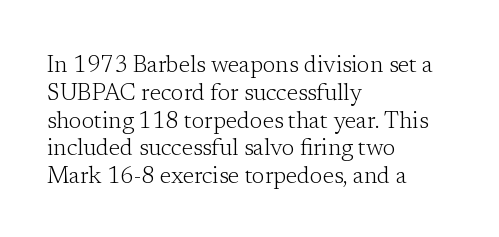
Italic: no, the glyphs are upright roman. Typeset ragged right — the left edge is the straight one. The gaps between neighbouring characters are ordinary and unremarkable. No letter is thick-stroked: the sample isn't bold. Lines of text with bare space underneath.
